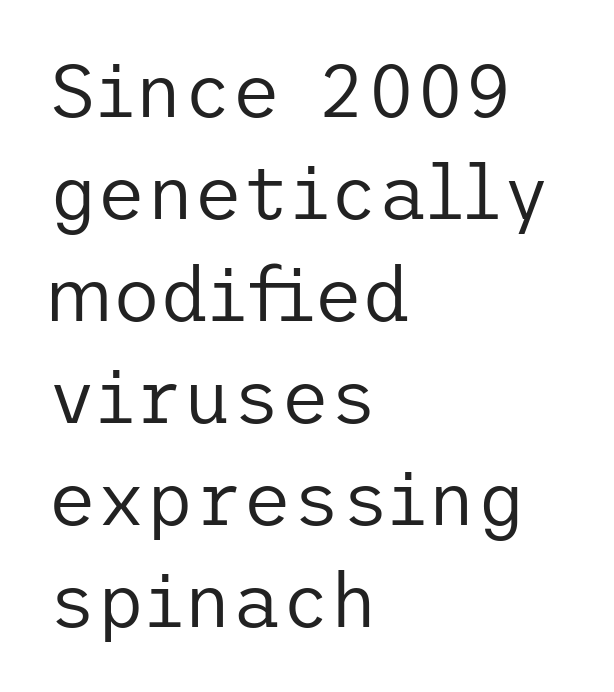
{"serif": "no", "italic": "no", "bold": "no", "weight": "regular", "width": "normal", "stroke_contrast": "low", "x_height": "medium", "underline": "no", "align": "left", "line_spacing": "normal", "line_spacing_ratio": 1.36, "letter_spacing": "normal", "letter_spacing_em": 0.0, "glyph_px": 75}
